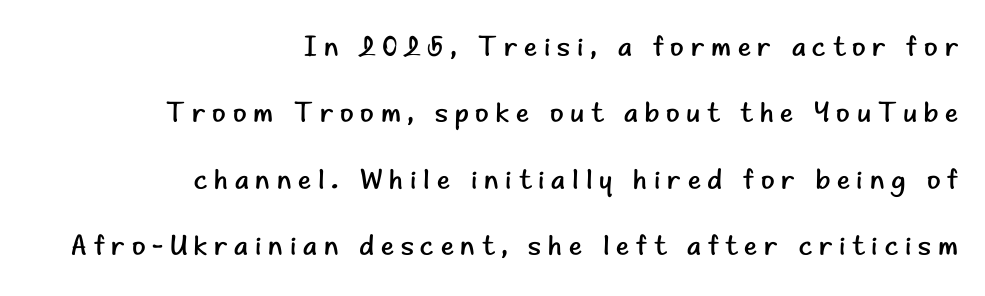
{"serif": "no", "italic": "no", "bold": "no", "weight": "regular", "width": "normal", "stroke_contrast": "low", "x_height": "small", "monospaced": "no", "underline": "no", "align": "right", "line_spacing": "loose", "line_spacing_ratio": 2.37, "letter_spacing": "wide", "letter_spacing_em": 0.24, "glyph_px": 28}
